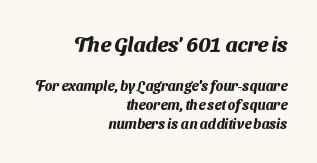
The image shows 21 px bold type; set right-aligned, normal line spacing (1.38x), normal letter spacing, not underlined; the first (top) block is 1.5x larger.
